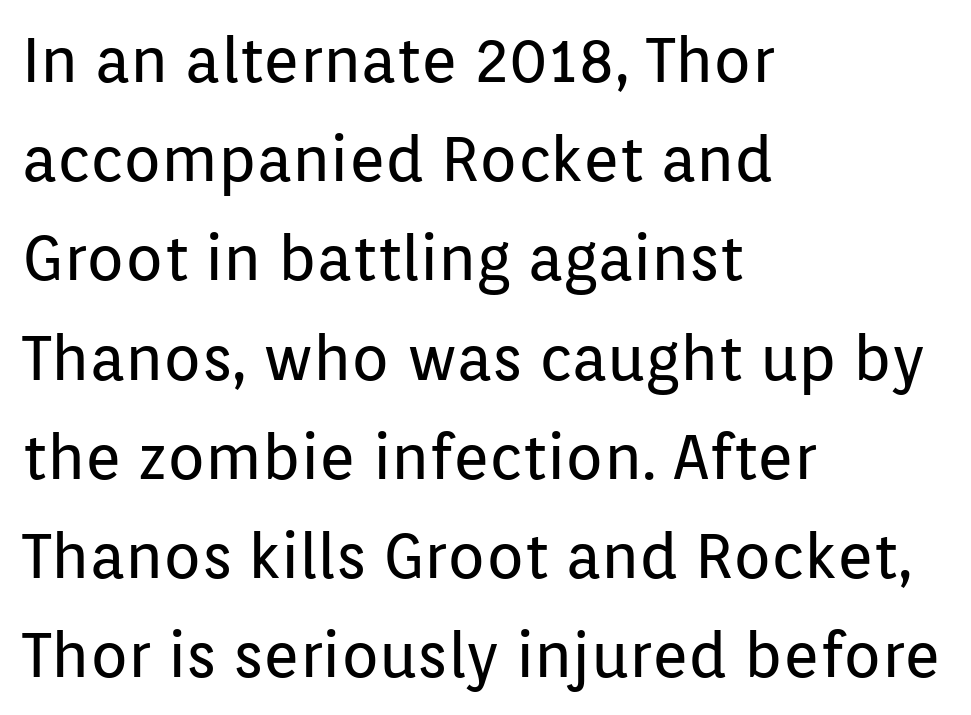
The image shows 62 px regular-weight sans-serif type, upright; set left-aligned, normal line spacing (1.6x), normal letter spacing, not underlined; low stroke contrast and a medium x-height.
